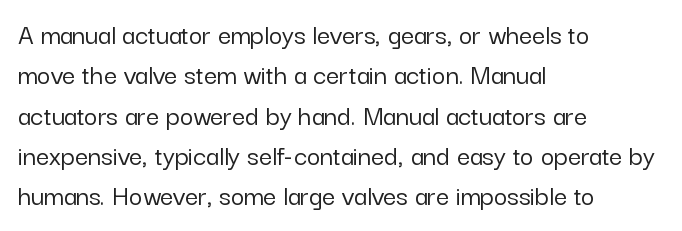
Q: Is the text italic (slanted)? A: No, it is upright.
Q: Is the typeface a serif or a sans-serif typeface? A: Sans-serif.
Q: Is the text underlined? A: No.
Q: How is the paragraph aligned? A: Left-aligned.
Q: Is the spacing between letters normal or unusually wide? A: Normal.
Q: Is the spacing between lines tight, normal or loose? A: Normal.
Q: Width (condensed, normal, or wide)? A: Normal.
Q: Stroke contrast? A: Low.
Q: x-height? A: Medium.
Q: Monospaced? A: No.
